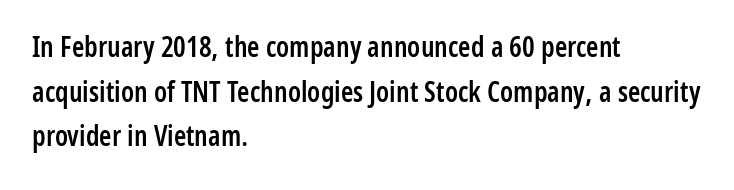
The image shows 28 px semibold, condensed sans-serif type, upright; set left-aligned, normal line spacing (1.59x), normal letter spacing, not underlined; low stroke contrast and a medium x-height.
